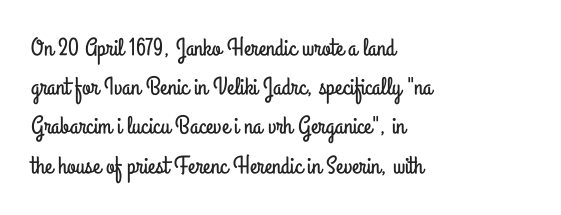
Q: Is the text italic (slanted)? A: No, it is upright.
Q: Is the text underlined? A: No.
Q: How is the paragraph aligned? A: Left-aligned.
Q: Is the spacing between letters normal or unusually wide? A: Normal.
Q: Is the spacing between lines tight, normal or loose? A: Normal.
